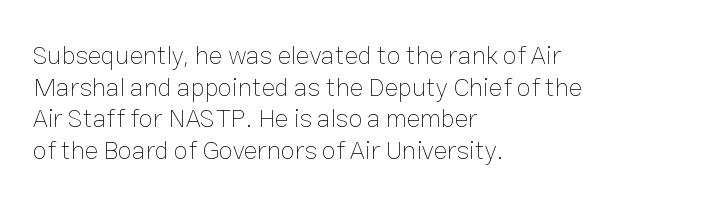
{"italic": "no", "bold": "no", "underline": "no", "align": "left", "line_spacing_ratio": 1.22, "letter_spacing": "normal", "letter_spacing_em": 0.0, "glyph_px": 26}
